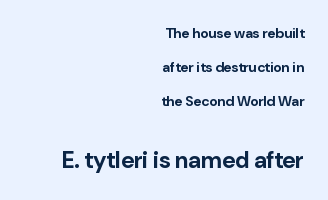
The image shows 23 px bold type, upright; set right-aligned, loose line spacing (2.44x), normal letter spacing, not underlined; the second (bottom) block is 1.64x larger.
